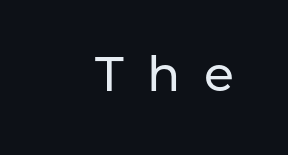
Someone cranked the tracking dial way up on this one. Serif or sans? Sans — the stroke terminals are bare. Characters remain perfectly vertical along every line. Plain, unruled lines of type. Think of a printed novel: that variable character pitch is what you see here.
